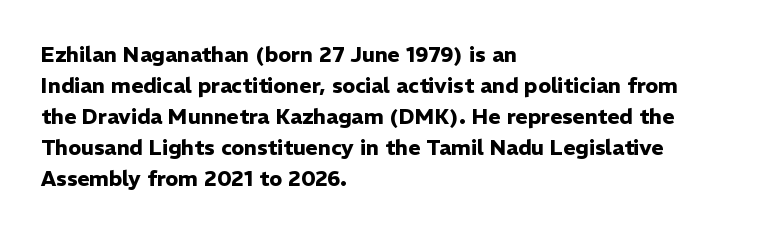
The image shows 21 px bold type, upright; set left-aligned, normal line spacing (1.48x), normal letter spacing, not underlined.
